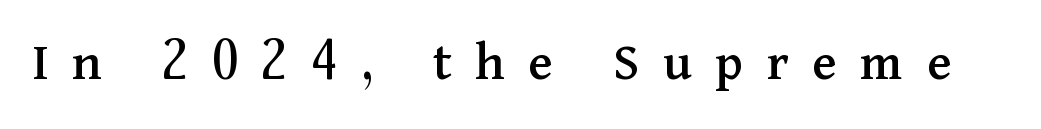
Think of a printed novel: that variable character pitch is what you see here. The face used here is seriffed, in the tradition of book romans. The tracking reads as deliberately expanded to a designer's eye. The typography opts for an upright posture over an oblique one.
